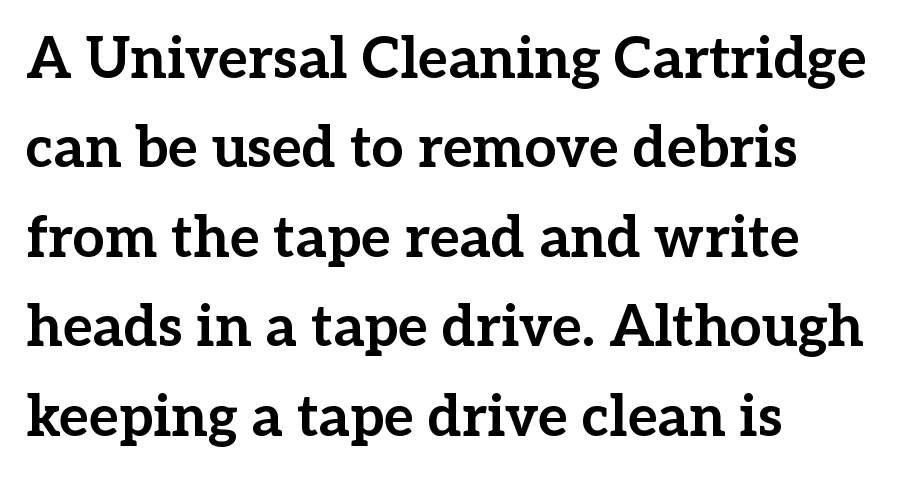
The image shows 57 px bold serif type, upright; set left-aligned, normal line spacing (1.57x), normal letter spacing, not underlined; low stroke contrast and a medium x-height.
